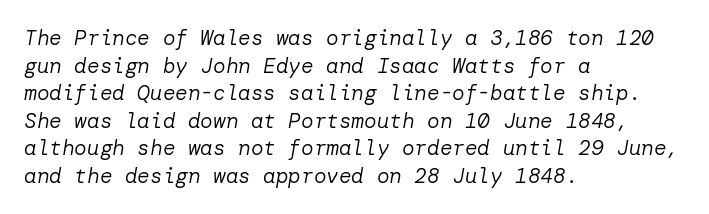
Q: Is the text bold? A: No.
Q: Is the text italic (slanted)? A: Yes, it leans right by about 10 degrees.
Q: Is the text underlined? A: No.
Q: How is the paragraph aligned? A: Left-aligned.
Q: Is the spacing between letters normal or unusually wide? A: Normal.
Q: Is the spacing between lines tight, normal or loose? A: Normal.
